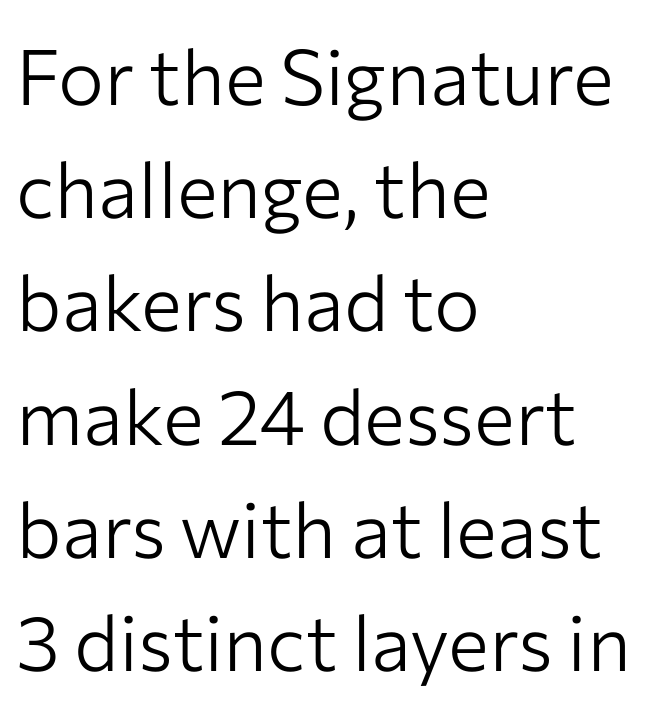
Each word holds together tightly as a unit, with standard inter-letter gaps. A roman cut, with each character standing at attention. Is this a sans? Yes — the strokes have no serifs. The line-height multiplier appears to be the usual default. Horizontal alignment here is leftward, the default for most running prose. Each stroke keeps to a modest, everyday thickness or less.
